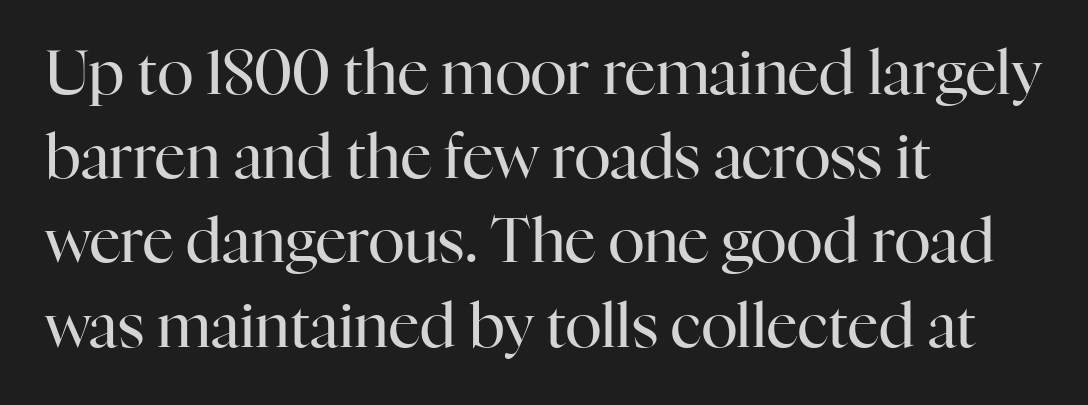
Posture: vertical. Unlike a clean sans, this face finishes its strokes with serifs. Check the space under the baseline: it is left empty. Line starts are locked; line ends wander. Does extra space separate the letters? No, they use regular spacing. The font is comparable to plain body text, perhaps lighter.
